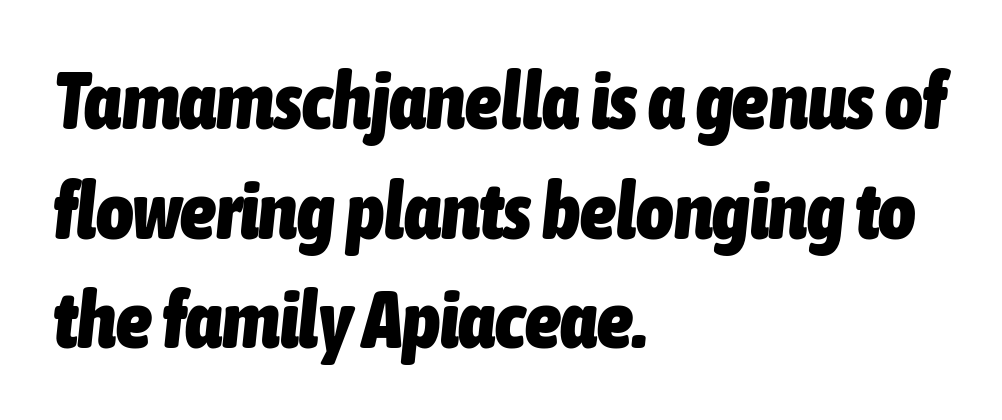
The image shows 80 px heavy, condensed type, italic (leaning right); set left-aligned, normal line spacing (1.37x), normal letter spacing, not underlined; low stroke contrast and a medium x-height.
